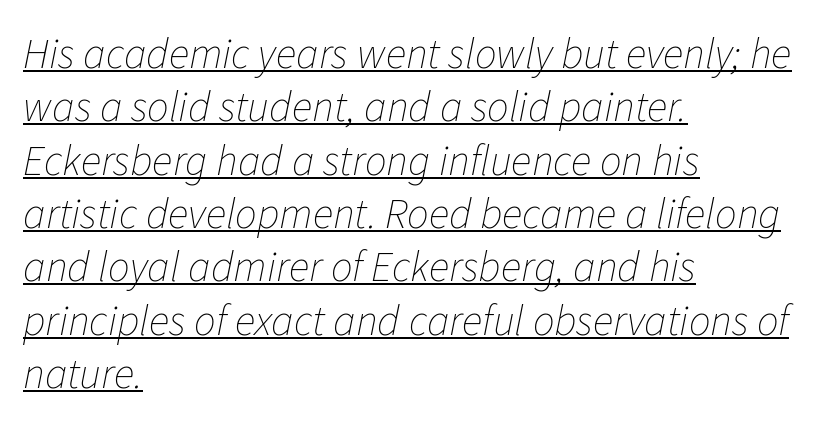
The letters advance in unequal steps, a hallmark of proportional type. The typesetter chose a ragged-right arrangement here. Tracking here is standard; glyphs follow each other at the usual distance. Think standard paragraph weight, or any step lighter than that.
